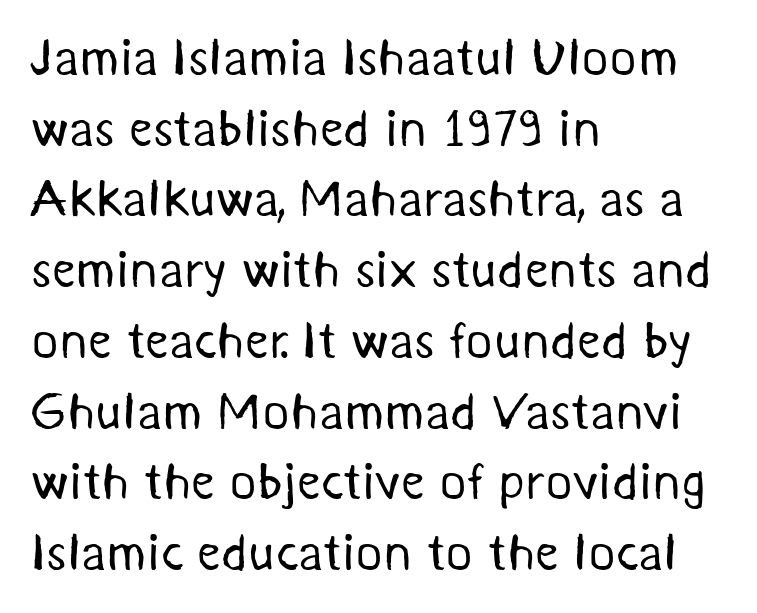
The image shows 52 px regular-weight sans-serif type; set left-aligned, normal line spacing (1.36x), normal letter spacing, not underlined; medium stroke contrast and a medium x-height.
